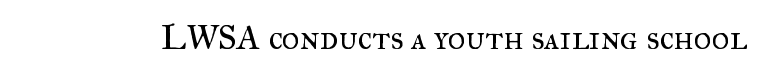
The image shows 34 px regular-weight serif type, upright; set normal letter spacing, not underlined; medium stroke contrast and a small x-height.
